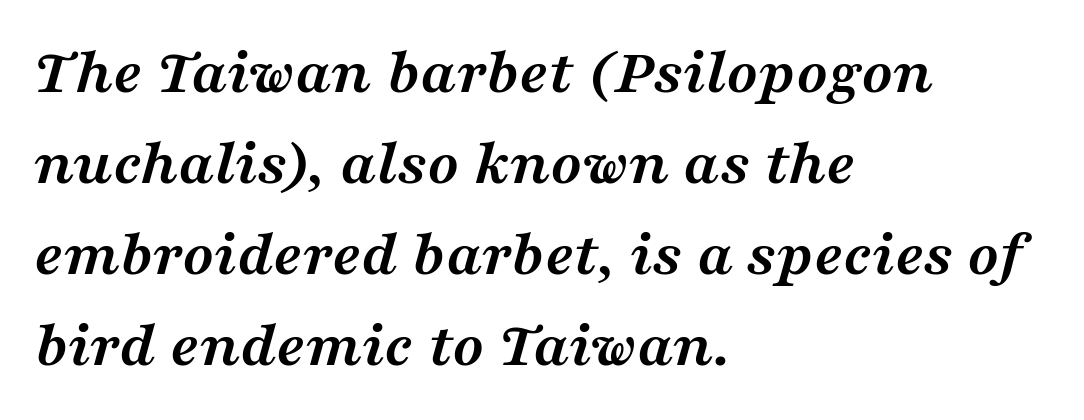
{"serif": "yes", "italic": "yes", "lean": "right", "slant_degrees": 16, "bold": "yes", "weight": "semibold", "width": "wide", "stroke_contrast": "medium", "x_height": "medium", "monospaced": "no", "underline": "no", "align": "left", "line_spacing": "normal", "line_spacing_ratio": 1.4, "letter_spacing": "normal", "letter_spacing_em": 0.0, "glyph_px": 65}
